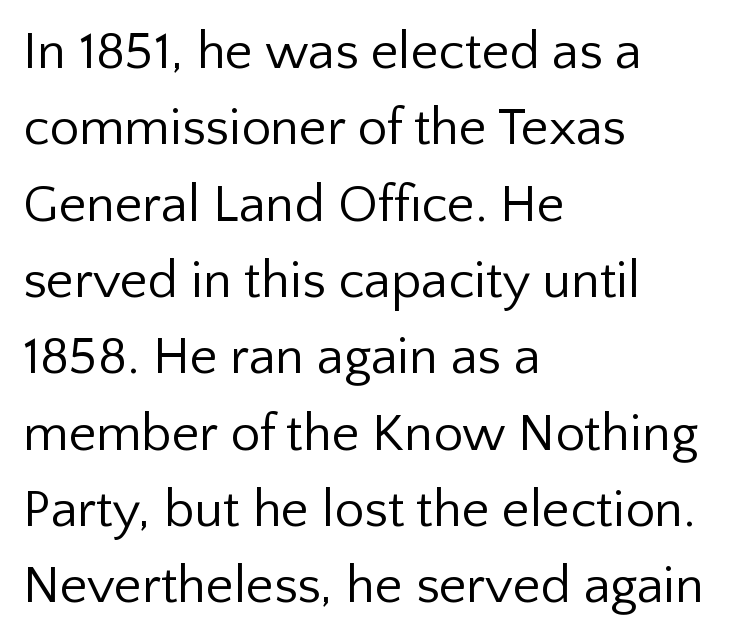
{"serif": "no", "italic": "no", "bold": "no", "weight": "regular", "width": "normal", "stroke_contrast": "low", "x_height": "medium", "monospaced": "no", "underline": "no", "align": "left", "line_spacing": "normal", "line_spacing_ratio": 1.44, "letter_spacing": "normal", "letter_spacing_em": 0.0, "glyph_px": 53}
